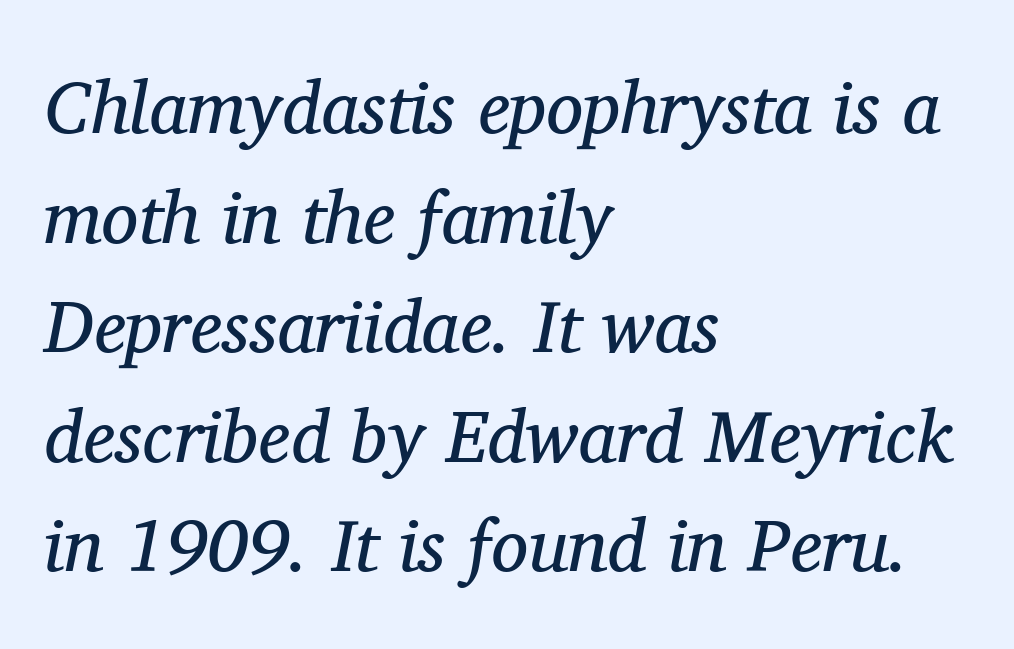
This sample uses a serif face. Note the varied advance widths — an 'i' is clearly narrower than an 'm'. The rendering applies a slant to the glyphs. The rendering anchors every line to the left-hand side.
